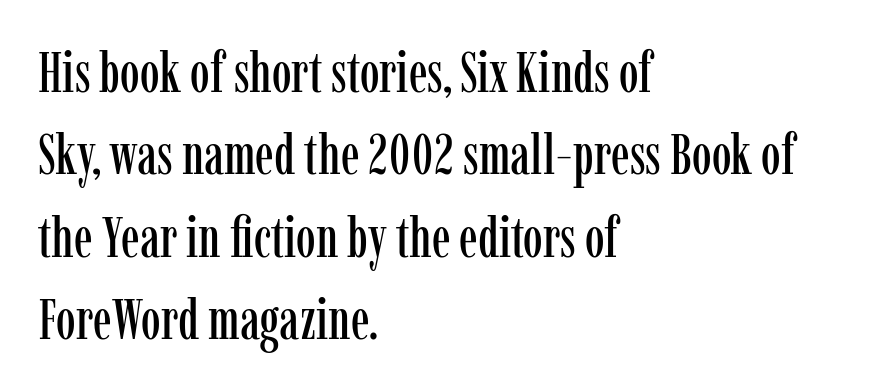
{"serif": "yes", "italic": "no", "width": "condensed", "stroke_contrast": "low", "x_height": "medium", "monospaced": "no", "underline": "no", "align": "left", "line_spacing": "normal", "line_spacing_ratio": 1.47, "letter_spacing": "normal", "letter_spacing_em": 0.0, "glyph_px": 56}
